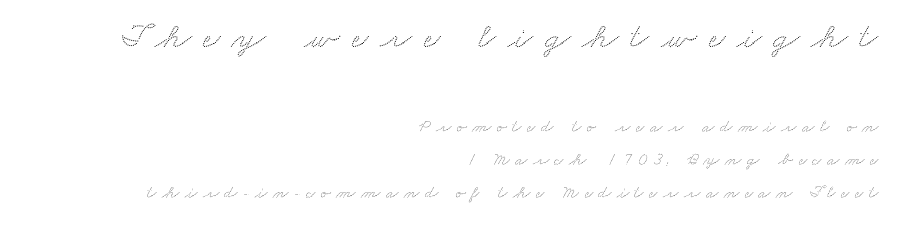
{"width": "wide", "stroke_contrast": "low", "x_height": "small", "monospaced": "no", "underline": "no", "align": "right", "line_spacing_ratio": 1.84, "letter_spacing": "wide", "letter_spacing_em": 0.31, "larger_block": "first", "size_ratio": 2.06, "glyph_px": 37}
